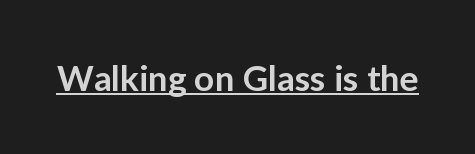
Q: Is the text bold? A: Semi-bold.
Q: Is the text italic (slanted)? A: No, it is upright.
Q: Is the typeface a serif or a sans-serif typeface? A: Sans-serif.
Q: Is the text underlined? A: Yes.
Q: Is the spacing between letters normal or unusually wide? A: Normal.
Q: Width (condensed, normal, or wide)? A: Normal.
Q: Stroke contrast? A: Low.
Q: x-height? A: Medium.
Q: Monospaced? A: No.
